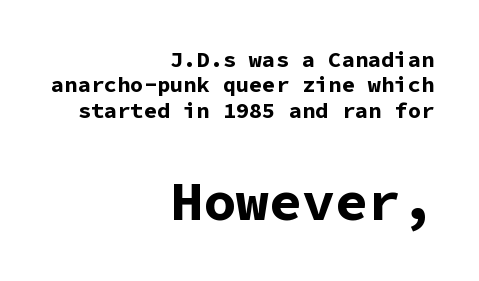
{"serif": "no", "italic": "no", "bold": "yes", "weight": "bold", "width": "normal", "stroke_contrast": "low", "x_height": "medium", "monospaced": "yes", "underline": "no", "align": "right", "line_spacing": "tight", "line_spacing_ratio": 1.15, "letter_spacing": "normal", "letter_spacing_em": 0.0, "larger_block": "second", "size_ratio": 2.5, "glyph_px": 55}
